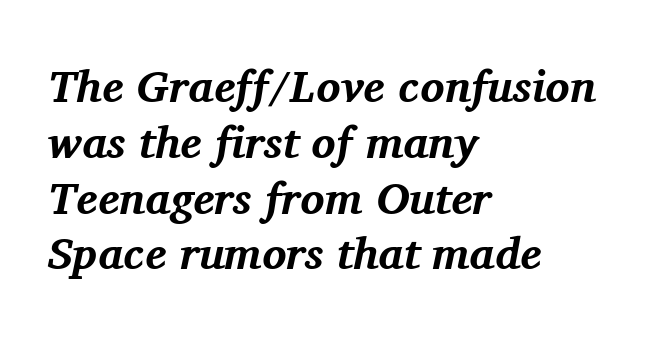
Typesetter's note: full bold, strokes at maximum text heaviness. This sample uses plain, unmodified letter spacing. These lines are rendered in a variable-pitch font. The specimen omits any rule beneath the text block's lines.
